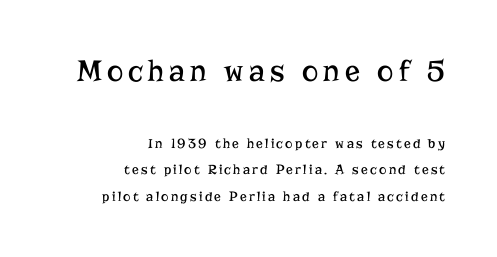
Q: Is the text bold? A: No.
Q: Is the text italic (slanted)? A: No, it is upright.
Q: Is the typeface a serif or a sans-serif typeface? A: Serif.
Q: Is the text underlined? A: No.
Q: How is the paragraph aligned? A: Right-aligned.
Q: Which block of text is set in a larger size, the first (top) or the second (bottom)? A: The first (top) one.
Q: Width (condensed, normal, or wide)? A: Normal.
Q: Stroke contrast? A: Low.
Q: x-height? A: Medium.
Q: Monospaced? A: No.
